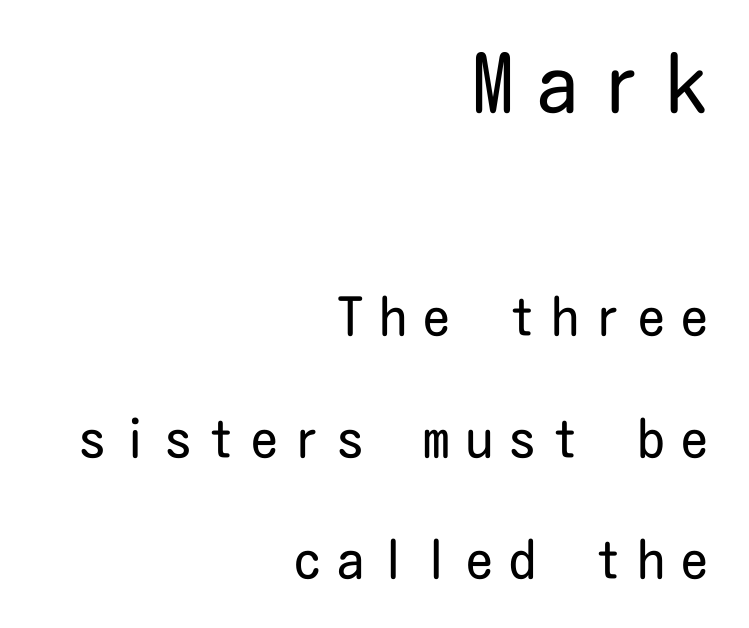
It's the straight-up-and-down kind of type. No letter is thick-stroked: the sample isn't bold. These two chunks differ in scale, with the top chunk taking the larger measure. The designer dialed line spacing up above the default.
